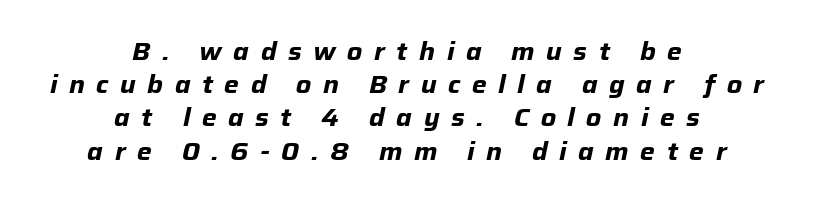
The image shows 25 px bold type, italic (leaning right); set centered, normal line spacing (1.33x), unusually wide letter spacing (+0.46 em), not underlined.
